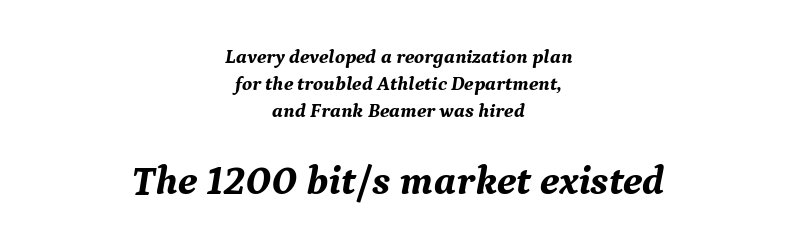
Q: Is the text bold? A: Yes.
Q: Is the text italic (slanted)? A: Yes, it leans right by about 9 degrees.
Q: Is the typeface a serif or a sans-serif typeface? A: Serif.
Q: Is the text underlined? A: No.
Q: How is the paragraph aligned? A: Centered.
Q: Is the spacing between letters normal or unusually wide? A: Normal.
Q: Is the spacing between lines tight, normal or loose? A: Normal.
Q: Which block of text is set in a larger size, the first (top) or the second (bottom)? A: The second (bottom) one.
Q: Width (condensed, normal, or wide)? A: Normal.
Q: Stroke contrast? A: Medium.
Q: x-height? A: Medium.
Q: Monospaced? A: No.
